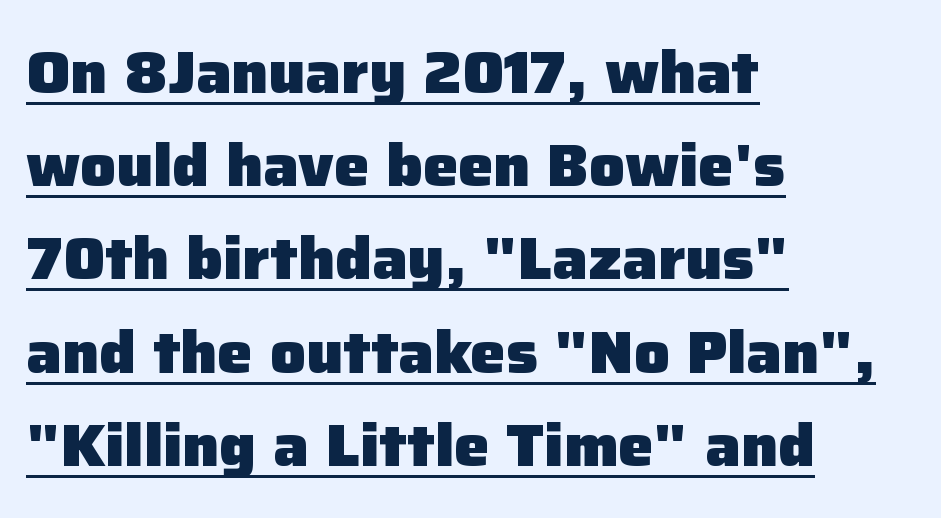
The image shows 59 px heavy sans-serif type, upright; set left-aligned, normal line spacing (1.58x), normal letter spacing, underlined; low stroke contrast and a medium x-height.
